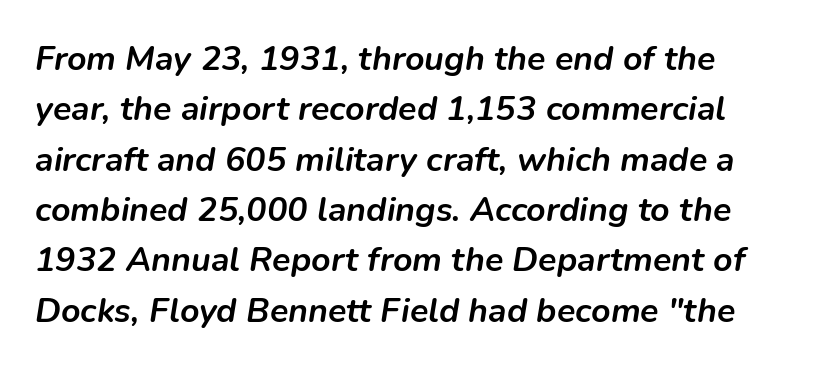
The image shows 34 px semibold type, italic (leaning right); set normal line spacing (1.48x), normal letter spacing, not underlined; low stroke contrast and a medium x-height.
